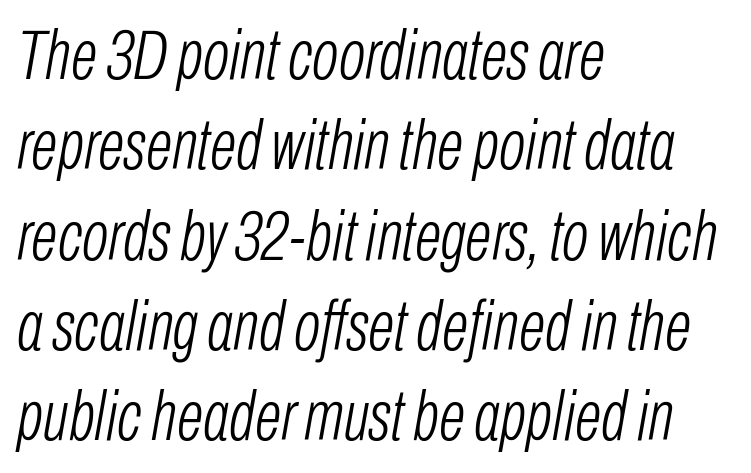
These lines are set flush left with a ragged right edge. Characters follow at the spacing the type designer built in. Rendered with sloped, italic letterforms. A typesetter would call this leading conventional body-copy spacing. The words here are not underlined.
